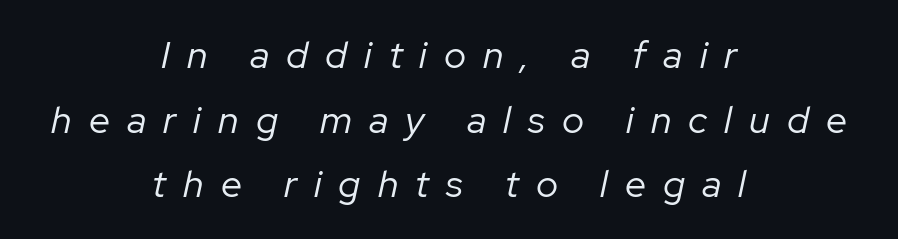
The image shows 38 px regular-weight type, italic (leaning right); set centered, normal line spacing (1.7x), unusually wide letter spacing (+0.45 em), not underlined; low stroke contrast and a medium x-height.
